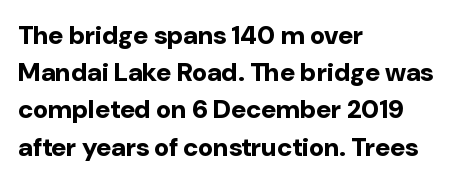
Q: Is the text bold? A: Yes.
Q: Is the text italic (slanted)? A: No, it is upright.
Q: Is the text underlined? A: No.
Q: How is the paragraph aligned? A: Left-aligned.
Q: Is the spacing between letters normal or unusually wide? A: Normal.
Q: Is the spacing between lines tight, normal or loose? A: Normal.
